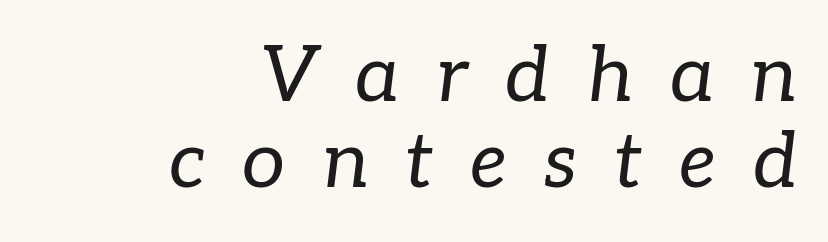
Q: Is the text bold? A: No.
Q: Is the text italic (slanted)? A: Yes, it leans right by about 7 degrees.
Q: Is the typeface a serif or a sans-serif typeface? A: Serif.
Q: Is the text underlined? A: No.
Q: How is the paragraph aligned? A: Right-aligned.
Q: Is the spacing between letters normal or unusually wide? A: Unusually wide.
Q: Is the spacing between lines tight, normal or loose? A: Tight.
Q: Width (condensed, normal, or wide)? A: Normal.
Q: Stroke contrast? A: Low.
Q: x-height? A: Medium.
Q: Monospaced? A: No.
